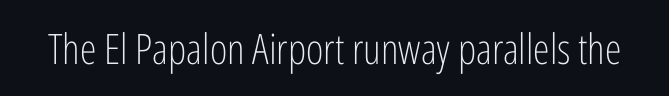
Q: Is the text bold? A: No.
Q: Is the text italic (slanted)? A: No, it is upright.
Q: Is the typeface a serif or a sans-serif typeface? A: Sans-serif.
Q: Is the text underlined? A: No.
Q: Is the spacing between letters normal or unusually wide? A: Normal.
Q: Width (condensed, normal, or wide)? A: Condensed.
Q: Stroke contrast? A: Low.
Q: x-height? A: Medium.
Q: Monospaced? A: No.
